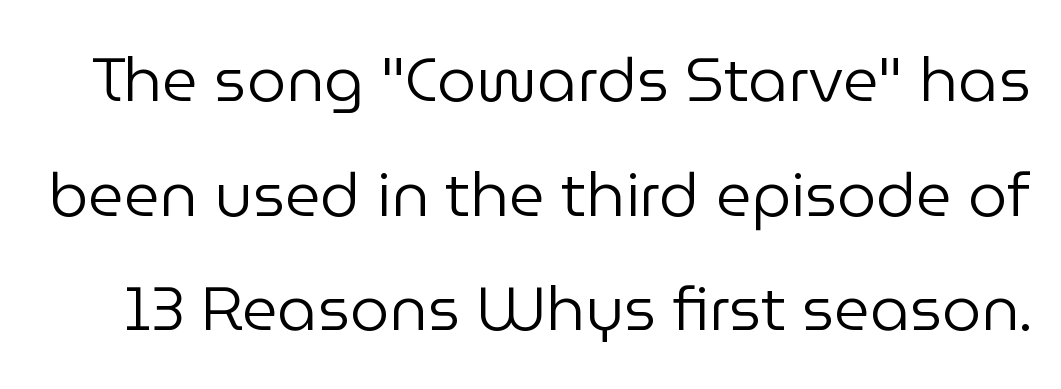
Q: Is the text bold? A: No.
Q: Is the text italic (slanted)? A: No, it is upright.
Q: Is the typeface a serif or a sans-serif typeface? A: Sans-serif.
Q: Is the text underlined? A: No.
Q: Is the spacing between letters normal or unusually wide? A: Normal.
Q: Width (condensed, normal, or wide)? A: Normal.
Q: Stroke contrast? A: Low.
Q: x-height? A: Medium.
Q: Monospaced? A: No.
